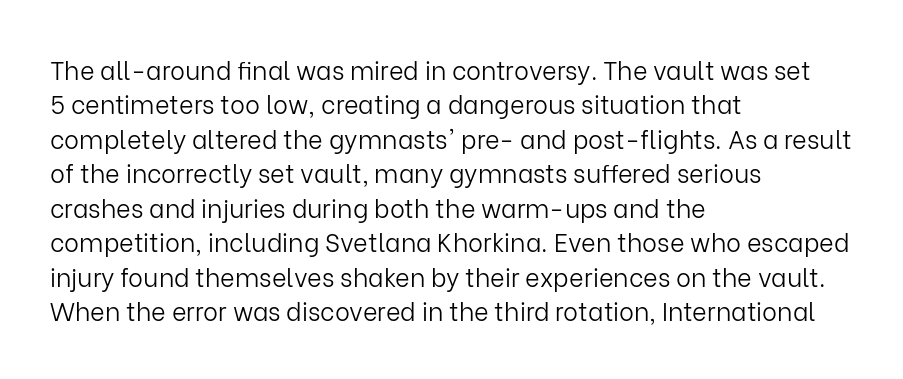
Spacing between characters is what you'd get straight out of the box. The passage shown is not underscored anywhere. The lines in this sample share a left origin and differ only in where they stop. The lines sit at an ordinary, default distance from one another. Is the type heavy? It reads as light-to-regular instead.
